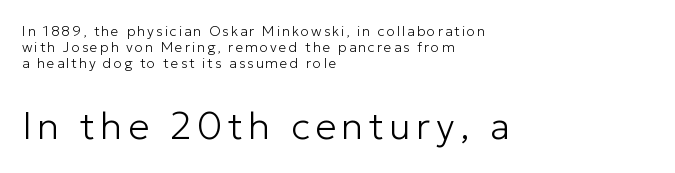
The image shows 38 px light sans-serif type, upright; set left-aligned, line spacing 1.16x, not underlined; the second (bottom) block is 2.71x larger; low stroke contrast and a medium x-height.
